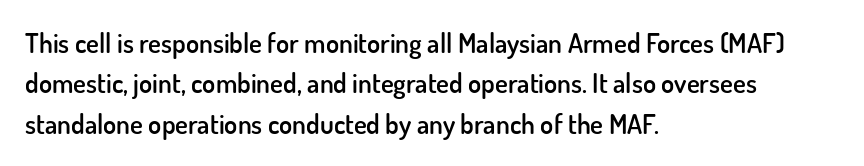
{"italic": "no", "bold": "semi", "underline": "no", "align": "left", "line_spacing": "normal", "line_spacing_ratio": 1.5, "letter_spacing": "normal", "letter_spacing_em": 0.0, "glyph_px": 27}
